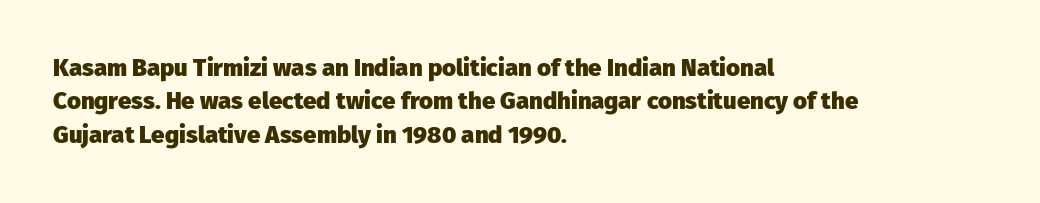
You can tell it's not italic because the verticals are truly vertical. Descender tails drop into unmarked territory. Baseline-to-baseline distance is the conventional proportion of letter height. Nobody touched the tracking dial on this one. Thick stems and heavy bowls — unmistakably bold. One-word summary of the alignment: left.
